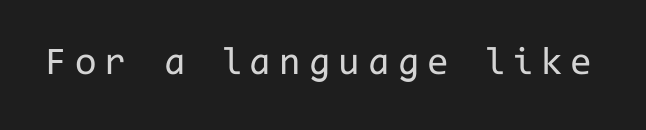
Is the type heavy? It reads as light-to-regular instead. The strip under each line holds only bare page. The letters march in equal steps, a hallmark of fixed-pitch type. Honestly, the letter spacing is so wide it's the main thing you notice.
